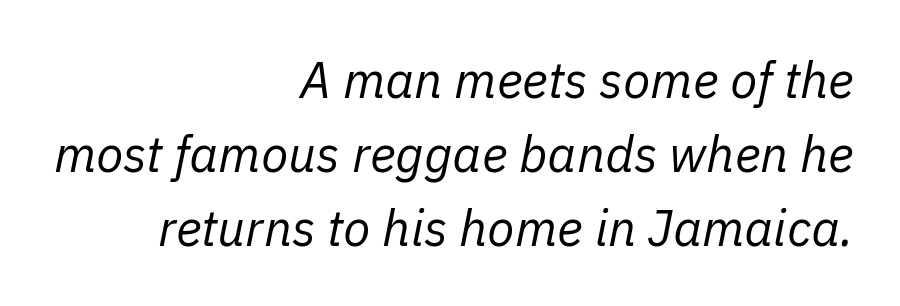
The image shows 50 px regular-weight type, italic (leaning right); set right-aligned, normal line spacing (1.48x), normal letter spacing, not underlined; low stroke contrast and a medium x-height.
